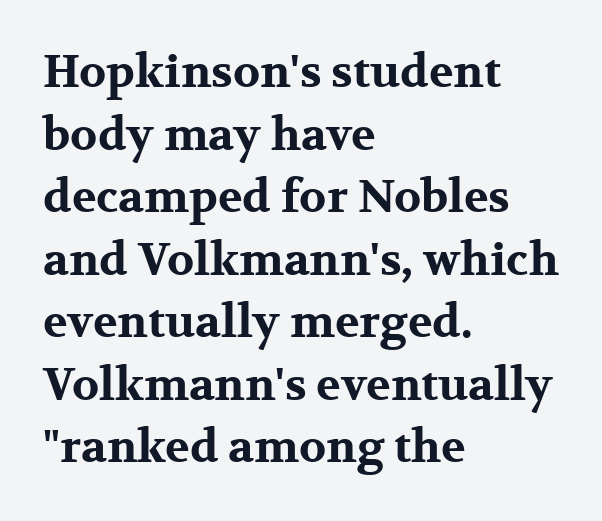
How are the letters spaced? Ordinarily, with no added tracking. Each letter keeps its own natural width here, so spacing adapts to shape. You'd pick this weight for a headline — it's a proper bold. Check where the strokes stop: tiny serifs finish them off.
